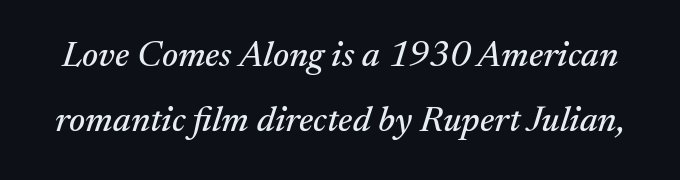
Q: Is the text italic (slanted)? A: Yes, it leans right by about 17 degrees.
Q: Is the typeface a serif or a sans-serif typeface? A: Serif.
Q: Is the text underlined? A: No.
Q: Is the spacing between letters normal or unusually wide? A: Normal.
Q: Width (condensed, normal, or wide)? A: Normal.
Q: Stroke contrast? A: Medium.
Q: x-height? A: Medium.
Q: Monospaced? A: No.
